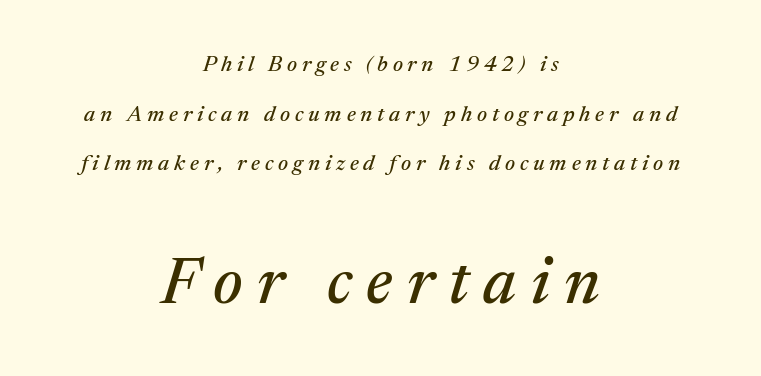
Unmarked baselines from the first word to the last. To sum up the face: it has serifs. These lines are rendered in a variable-pitch font. Neither beginnings nor endings align; midpoints do. Which of the two is more prominent by size? The second, at the bottom. Would a proofreader flag this as italicized? Yes.
